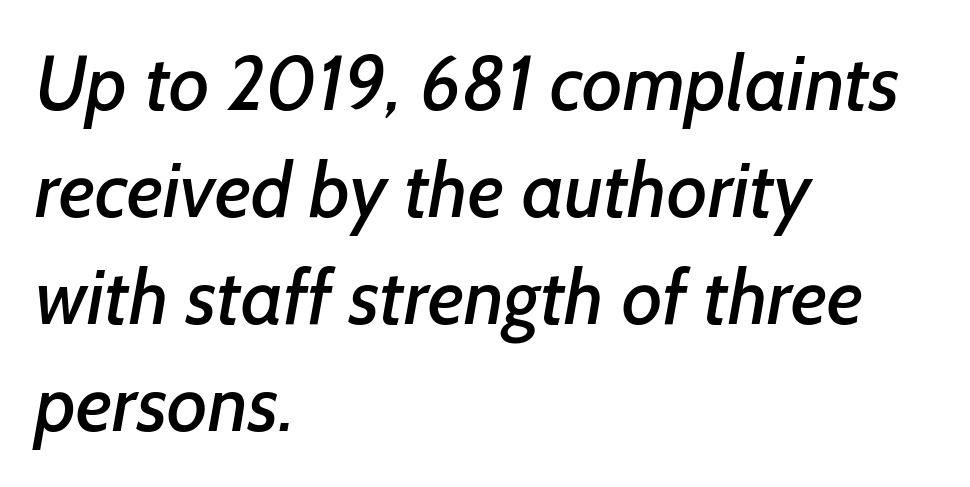
{"serif": "no", "width": "normal", "stroke_contrast": "low", "x_height": "medium", "monospaced": "no", "underline": "no", "align": "left", "line_spacing": "normal", "line_spacing_ratio": 1.39, "letter_spacing": "normal", "letter_spacing_em": 0.0, "glyph_px": 77}
